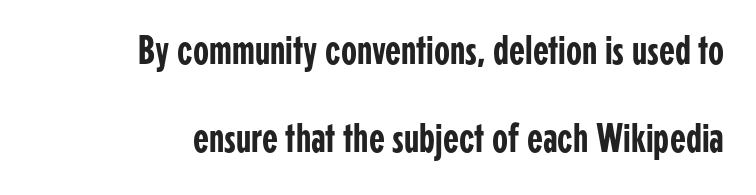
The vertical gap from one line to the next is large. Serifs: no, the terminals of the letterforms are clean. Casual observation: everything's shoved over to the right. Letters rest on an invisible, unmarked baseline.
